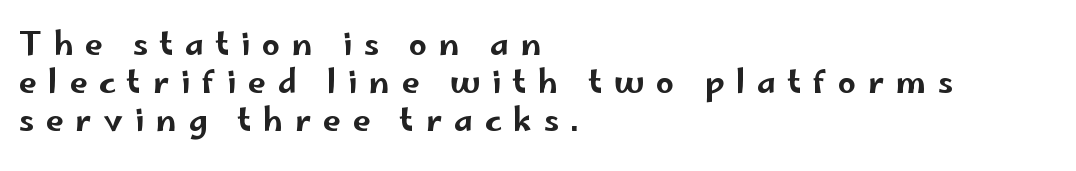
Q: Is the text italic (slanted)? A: No, it is upright.
Q: Is the typeface a serif or a sans-serif typeface? A: Sans-serif.
Q: Is the text underlined? A: No.
Q: How is the paragraph aligned? A: Left-aligned.
Q: Is the spacing between letters normal or unusually wide? A: Unusually wide.
Q: Width (condensed, normal, or wide)? A: Wide.
Q: Stroke contrast? A: Low.
Q: x-height? A: Small.
Q: Monospaced? A: No.
